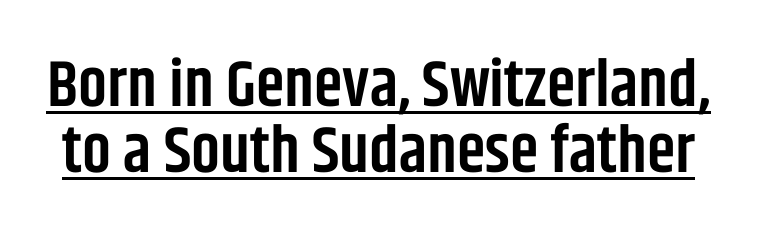
The sample has been set in demibold, a notch under bold. Vertical strokes here are truly vertical. Spacing verdict: proportional, widths tailored to each character. Vertical spacing — tight. Notice how a bar underscores the lettering throughout. This rendering leaves character spacing at its baseline value.
